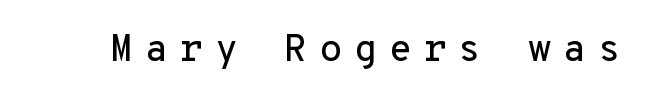
The image shows 38 px sans-serif type, upright, monospaced; set unusually wide letter spacing (+0.3 em), not underlined; low stroke contrast and a medium x-height.
